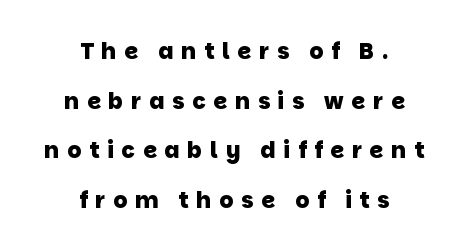
The rendering inserts visible extra space after every character. Pretty heavy lettering here — definitely bold. Students, observe: this is what heavily led, spacious text looks like. The words here are not underlined. The paragraph shown floats in the horizontal middle.
